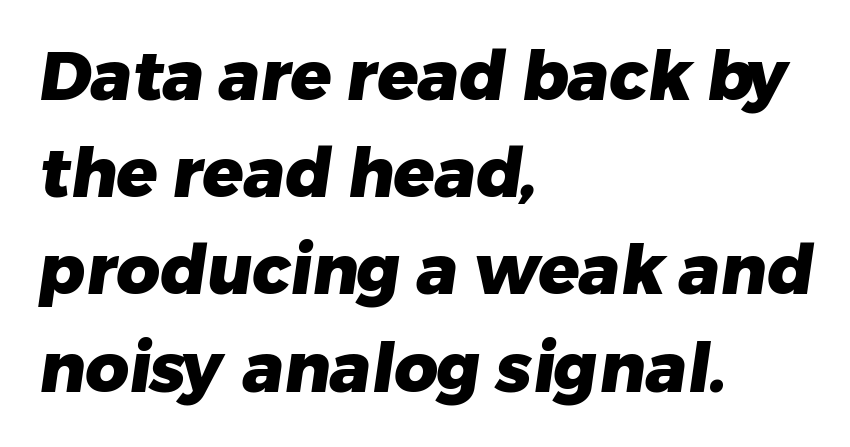
{"serif": "no", "bold": "yes", "weight": "heavy", "width": "normal", "stroke_contrast": "low", "x_height": "medium", "monospaced": "no", "underline": "no", "align": "left", "line_spacing": "normal", "line_spacing_ratio": 1.43, "letter_spacing": "normal", "letter_spacing_em": 0.0, "glyph_px": 68}
